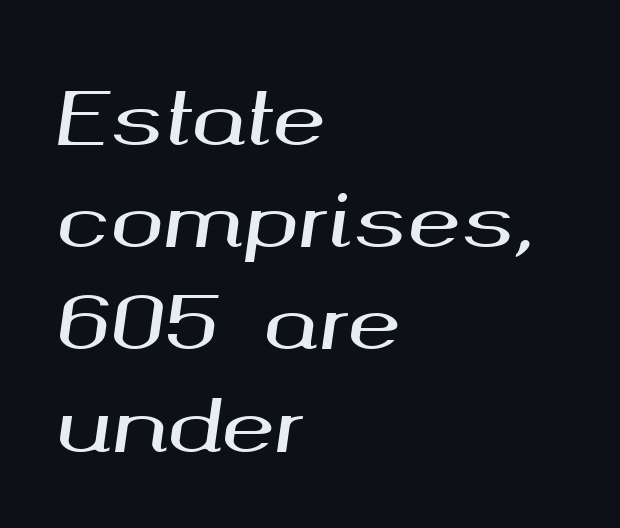
The image shows 72 px wide type, italic (leaning right); set left-aligned, normal line spacing (1.42x), normal letter spacing, not underlined; medium stroke contrast and a medium x-height.
